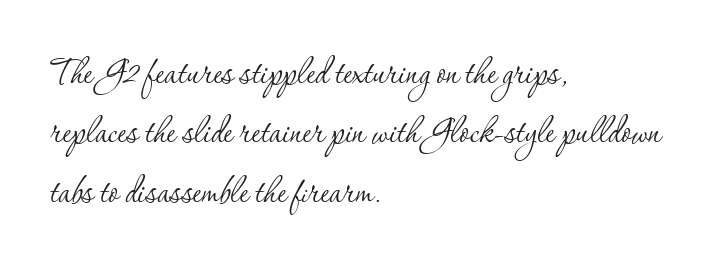
Q: Is the text bold? A: No.
Q: Is the text italic (slanted)? A: Yes.
Q: Is the typeface a serif or a sans-serif typeface? A: Serif.
Q: Is the text underlined? A: No.
Q: How is the paragraph aligned? A: Left-aligned.
Q: Is the spacing between letters normal or unusually wide? A: Normal.
Q: Is the spacing between lines tight, normal or loose? A: Normal.
Q: Width (condensed, normal, or wide)? A: Normal.
Q: Stroke contrast? A: Low.
Q: x-height? A: Small.
Q: Monospaced? A: No.
